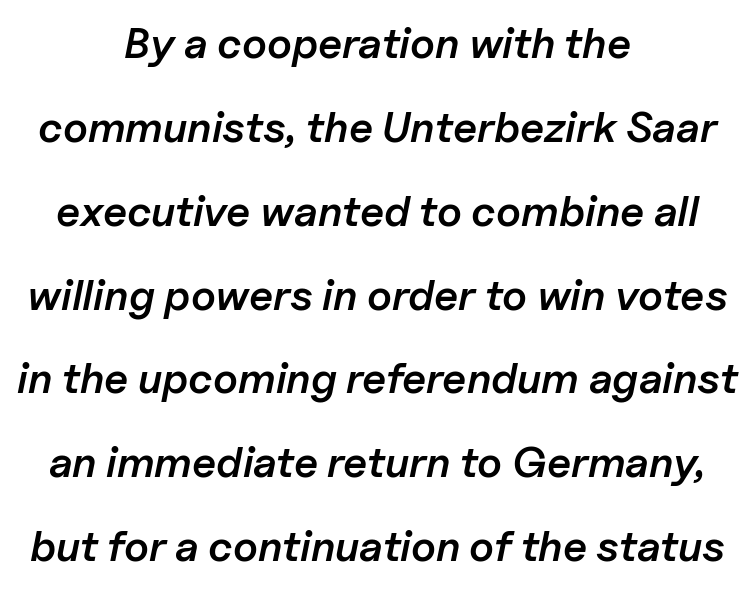
The image shows 43 px semibold type, italic (leaning right); set centered, loose line spacing (1.95x), normal letter spacing, not underlined; low stroke contrast and a medium x-height.
